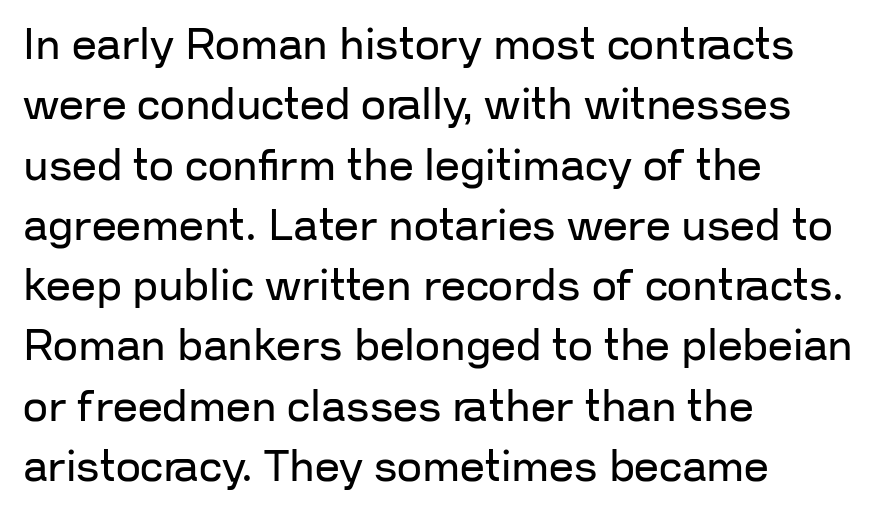
The foot of each line stays bare and open. Stem width sits at or under what a default text font uses. How would I describe the line gaps? Plain and ordinary. This sample uses a sans-serif face.
